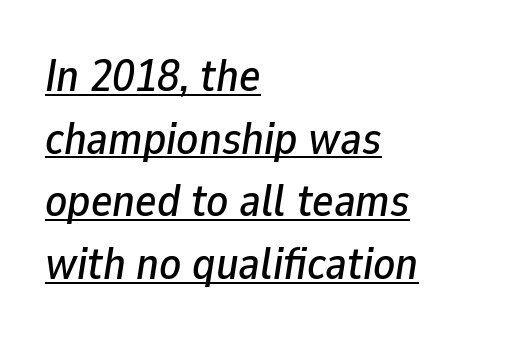
{"italic": "yes", "lean": "right", "slant_degrees": 9, "width": "normal", "stroke_contrast": "low", "x_height": "medium", "monospaced": "no", "underline": "yes", "align": "left", "line_spacing": "normal", "line_spacing_ratio": 1.39, "letter_spacing": "normal", "letter_spacing_em": 0.0, "glyph_px": 45}
